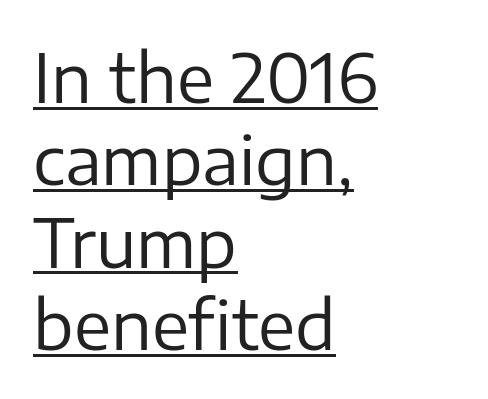
The image shows 67 px regular-weight sans-serif type, upright; set left-aligned, line spacing 1.23x, normal letter spacing, underlined; low stroke contrast and a medium x-height.
